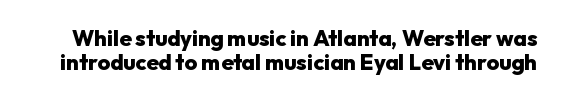
{"italic": "no", "bold": "yes", "underline": "no", "line_spacing": "tight", "line_spacing_ratio": 1.11, "letter_spacing": "normal", "letter_spacing_em": 0.0, "glyph_px": 22}
